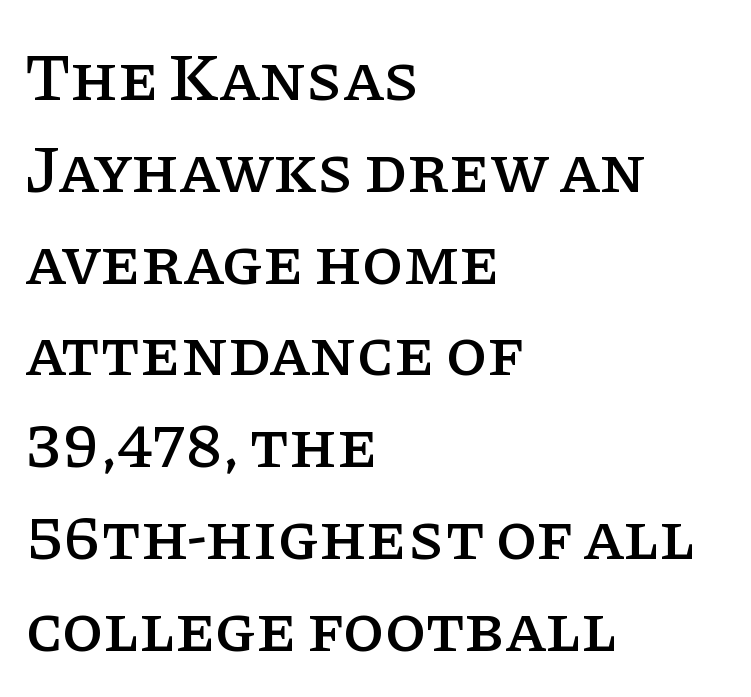
Q: Is the text italic (slanted)? A: No, it is upright.
Q: Is the typeface a serif or a sans-serif typeface? A: Serif.
Q: Is the text underlined? A: No.
Q: How is the paragraph aligned? A: Left-aligned.
Q: Is the spacing between letters normal or unusually wide? A: Normal.
Q: Is the spacing between lines tight, normal or loose? A: Normal.
Q: Width (condensed, normal, or wide)? A: Normal.
Q: Stroke contrast? A: Low.
Q: x-height? A: Large.
Q: Monospaced? A: No.
